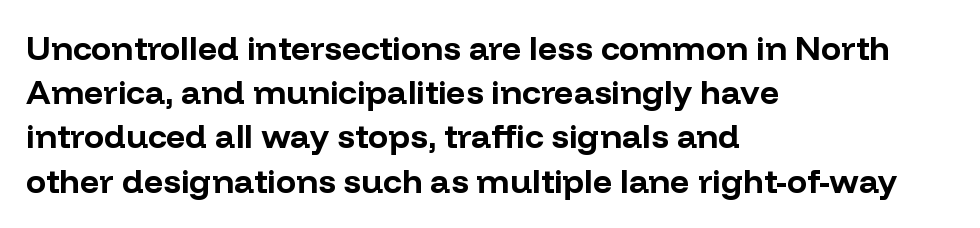
Is the letter spacing exaggerated? No — it looks like the ordinary default. Has an underline been added? It has not. This is heavy type, rendered in bold. Every stem runs plumb, perpendicular to the baseline.
